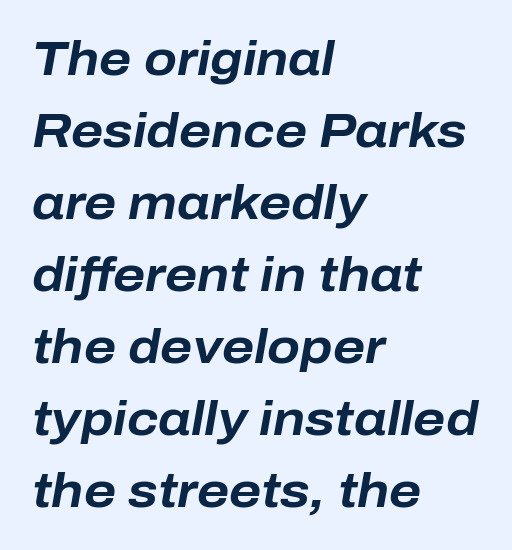
{"italic": "yes", "lean": "right", "slant_degrees": 10, "bold": "yes", "weight": "bold", "width": "normal", "stroke_contrast": "low", "x_height": "medium", "monospaced": "no", "underline": "no", "align": "left", "line_spacing": "normal", "line_spacing_ratio": 1.5, "letter_spacing": "normal", "letter_spacing_em": 0.0, "glyph_px": 48}
